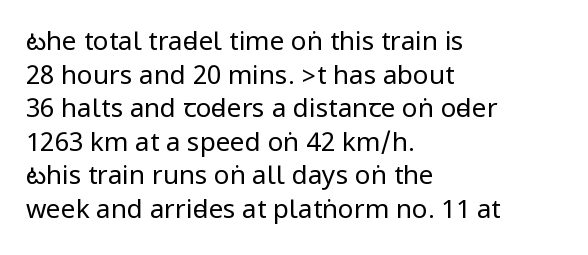
The image shows 26 px text type, upright; set left-aligned, normal line spacing (1.29x), normal letter spacing, not underlined.
